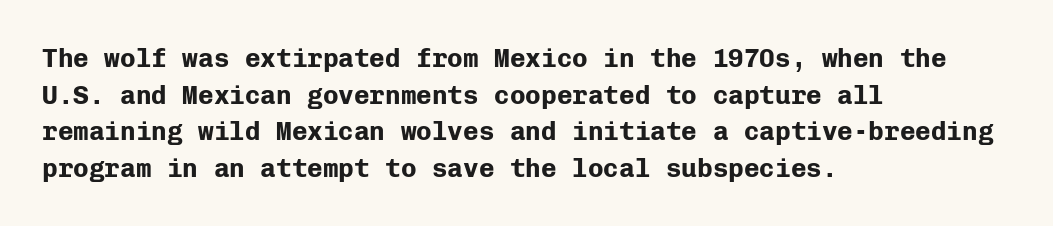
Caption: multi-line text, flush left, ragged right. Look at the tracking — it's just the regular setting, nothing added. Upright lettering throughout. The passage shown is emphatically bold. The passage shown is not underscored anywhere.
